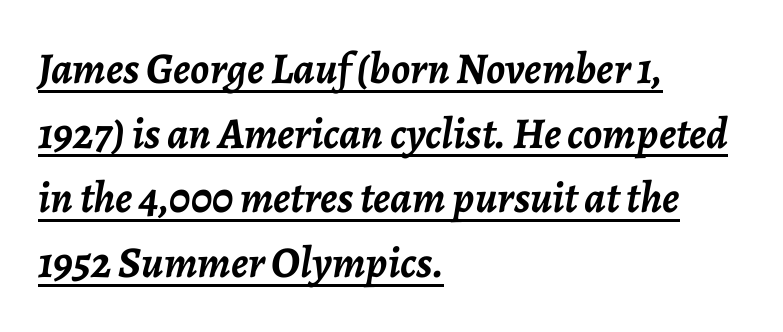
Quick note: italic. Glance below the letters and you will spot a drawn line. The face used here has the dense, thick strokes of a bold. Evenly set lines give the paragraph a standard silhouette. Teacher's note: observe the even left margin — that is flush-left alignment.
